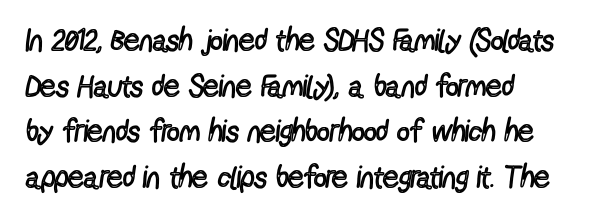
Q: Is the text bold? A: No.
Q: Is the typeface a serif or a sans-serif typeface? A: Sans-serif.
Q: Is the text underlined? A: No.
Q: How is the paragraph aligned? A: Left-aligned.
Q: Is the spacing between letters normal or unusually wide? A: Normal.
Q: Is the spacing between lines tight, normal or loose? A: Normal.
Q: Width (condensed, normal, or wide)? A: Condensed.
Q: x-height? A: Medium.
Q: Monospaced? A: No.
